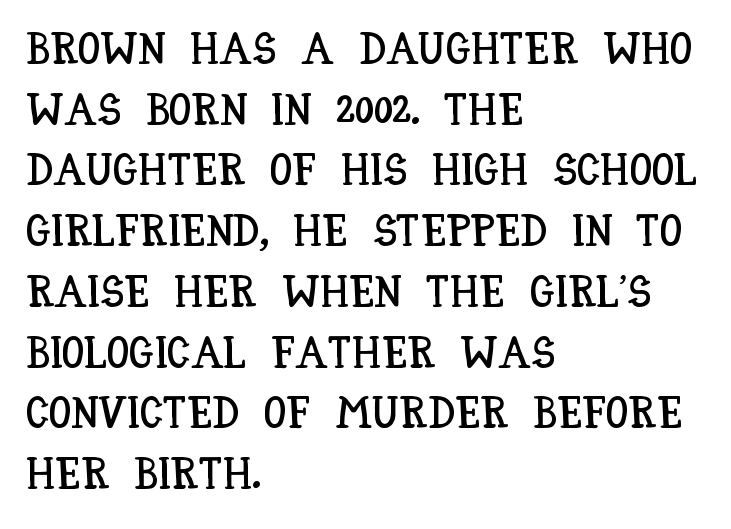
Q: Is the text italic (slanted)? A: No, it is upright.
Q: Is the text underlined? A: No.
Q: How is the paragraph aligned? A: Left-aligned.
Q: Is the spacing between letters normal or unusually wide? A: Normal.
Q: Is the spacing between lines tight, normal or loose? A: Normal.
Q: Width (condensed, normal, or wide)? A: Condensed.
Q: Stroke contrast? A: Low.
Q: x-height? A: Large.
Q: Monospaced? A: No.
